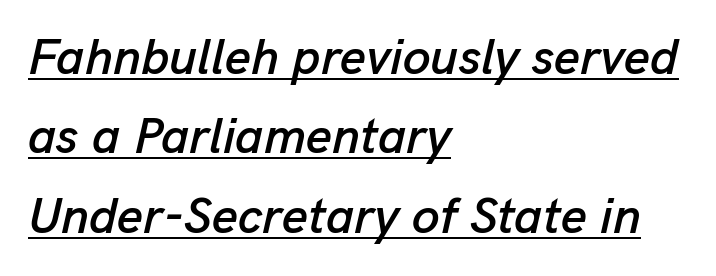
This rendering uses left alignment, leaving the right contour irregular. This sample uses an oblique cut, with every glyph tilted off the vertical. The face used here is proportionally spaced, like ordinary book or web type. Notice how descenders clear the ascenders below comfortably — that's standard leading.
